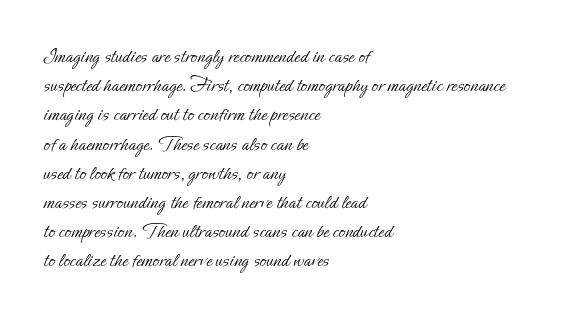
The image shows 21 px text type; set left-aligned, normal line spacing (1.39x), normal letter spacing, not underlined.
